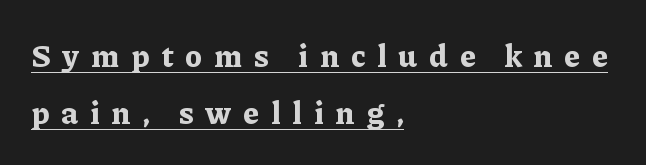
These lines are rendered in a variable-pitch font. Does the lettering tilt? It doesn't — this is upright. In CSS terms this would be text-align: left. A typographer would call this underscored text.
